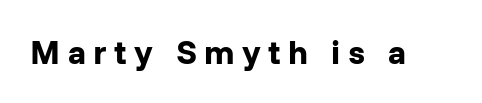
Q: Is the text bold? A: Yes.
Q: Is the text italic (slanted)? A: No, it is upright.
Q: Is the typeface a serif or a sans-serif typeface? A: Sans-serif.
Q: Is the text underlined? A: No.
Q: Is the spacing between letters normal or unusually wide? A: Unusually wide.
Q: Width (condensed, normal, or wide)? A: Normal.
Q: Stroke contrast? A: Low.
Q: x-height? A: Medium.
Q: Monospaced? A: No.
